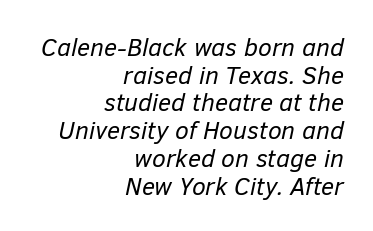
The image shows 25 px text type, italic (leaning right); set right-aligned, tight line spacing (1.11x), normal letter spacing, not underlined.
